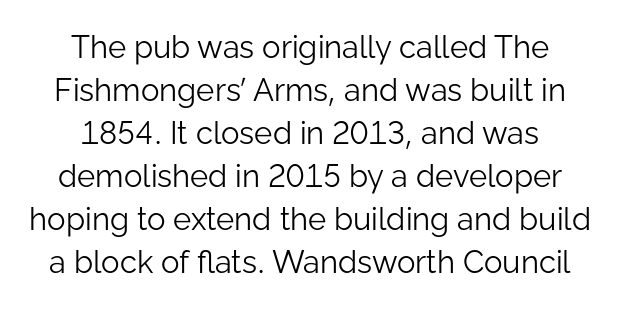
Honestly, the row spacing looks completely unremarkable. These lines are rendered in a variable-pitch font. Serifs: no, the terminals of the letterforms are clean. Letters rest on an invisible, unmarked baseline.
